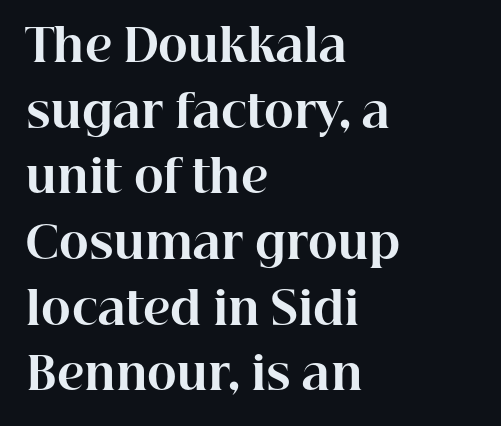
The image shows 45 px bold serif type, upright; set left-aligned, normal line spacing (1.46x), normal letter spacing, not underlined; high stroke contrast and a medium x-height.
